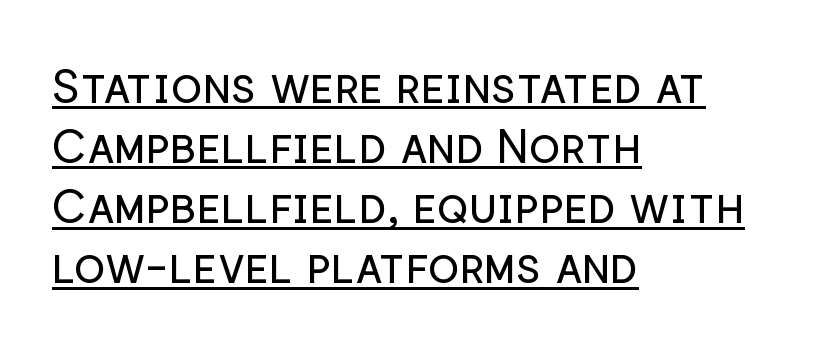
Q: Is the text bold? A: No.
Q: Is the text italic (slanted)? A: No, it is upright.
Q: Is the typeface a serif or a sans-serif typeface? A: Sans-serif.
Q: Is the text underlined? A: Yes.
Q: How is the paragraph aligned? A: Left-aligned.
Q: Is the spacing between letters normal or unusually wide? A: Normal.
Q: Is the spacing between lines tight, normal or loose? A: Normal.
Q: Width (condensed, normal, or wide)? A: Normal.
Q: Stroke contrast? A: Low.
Q: x-height? A: Medium.
Q: Monospaced? A: No.
